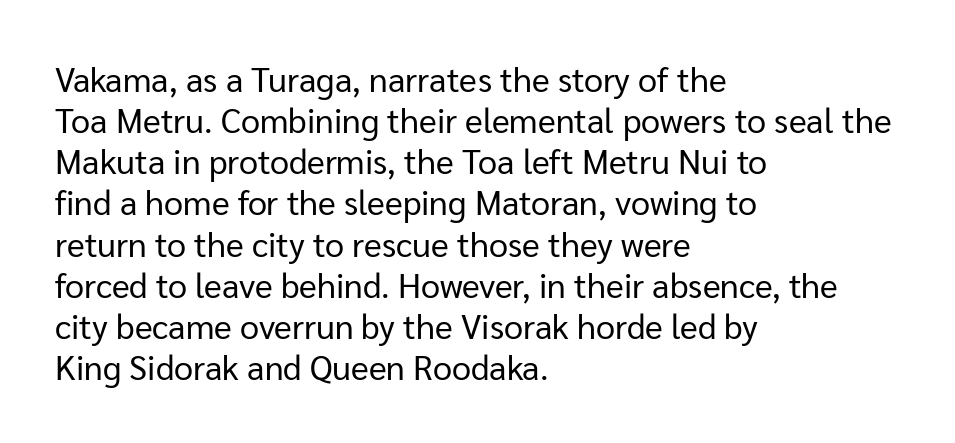
Ink coverage per letter is moderate at most. The paragraph has a hard left edge and a soft right edge. Beneath every word, the page is bare. Nope, no serifs anywhere on these letters. Think of a printed novel: that variable character pitch is what you see here.
